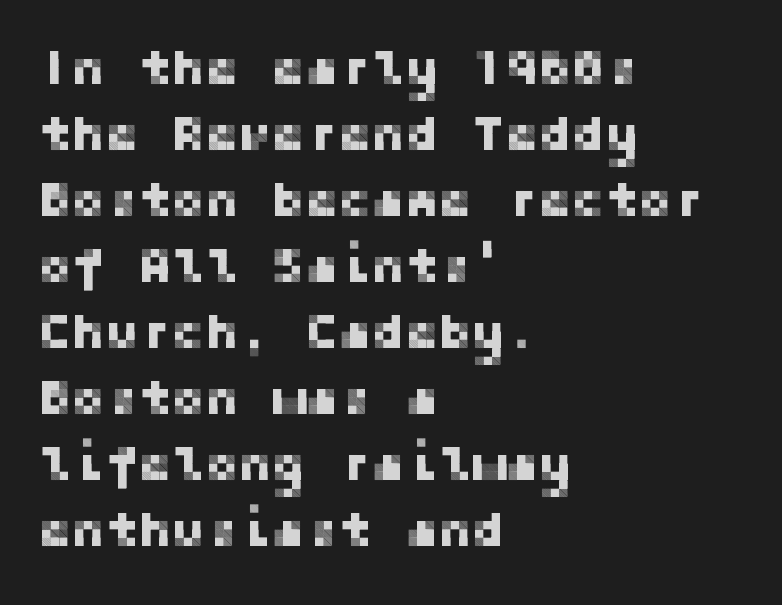
Q: Is the text italic (slanted)? A: No, it is upright.
Q: Is the typeface a serif or a sans-serif typeface? A: Sans-serif.
Q: Is the text underlined? A: No.
Q: How is the paragraph aligned? A: Left-aligned.
Q: Is the spacing between letters normal or unusually wide? A: Normal.
Q: Is the spacing between lines tight, normal or loose? A: Normal.
Q: Width (condensed, normal, or wide)? A: Normal.
Q: Stroke contrast? A: Low.
Q: x-height? A: Medium.
